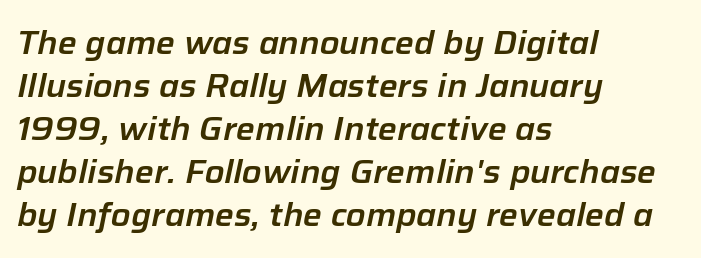
The image shows 32 px text type, italic (leaning right); set left-aligned, normal line spacing (1.34x), normal letter spacing, not underlined; low stroke contrast and a medium x-height.
